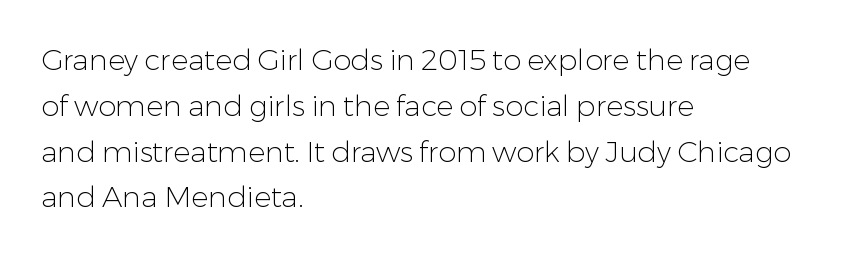
{"serif": "no", "italic": "no", "bold": "no", "weight": "light", "width": "normal", "stroke_contrast": "low", "x_height": "medium", "monospaced": "no", "underline": "no", "align": "left", "line_spacing": "normal", "line_spacing_ratio": 1.58, "letter_spacing": "normal", "letter_spacing_em": 0.0, "glyph_px": 29}
